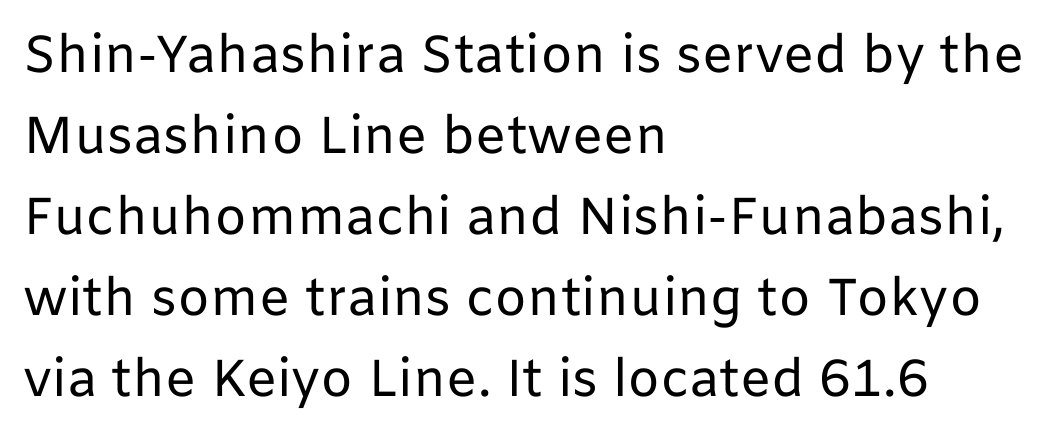
Q: Is the text bold? A: No.
Q: Is the text italic (slanted)? A: No, it is upright.
Q: Is the typeface a serif or a sans-serif typeface? A: Sans-serif.
Q: Is the text underlined? A: No.
Q: How is the paragraph aligned? A: Left-aligned.
Q: Is the spacing between letters normal or unusually wide? A: Normal.
Q: Is the spacing between lines tight, normal or loose? A: Normal.
Q: Width (condensed, normal, or wide)? A: Normal.
Q: Stroke contrast? A: Low.
Q: x-height? A: Medium.
Q: Monospaced? A: No.
